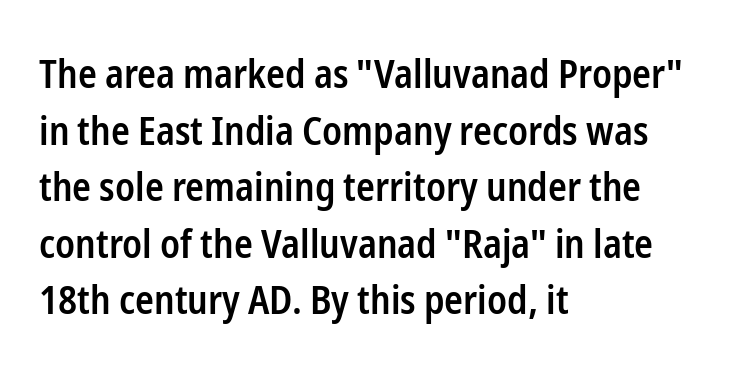
The image shows 39 px semibold, condensed sans-serif type, upright; set left-aligned, normal line spacing (1.45x), normal letter spacing, not underlined; low stroke contrast and a medium x-height.
